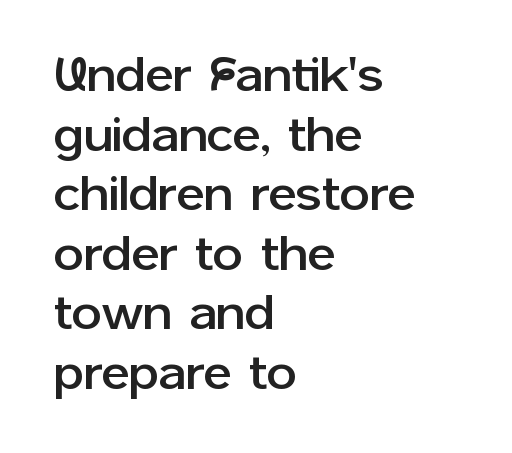
The image shows 48 px sans-serif type, upright; set left-aligned, line spacing 1.24x, normal letter spacing, not underlined; low stroke contrast and a medium x-height.
